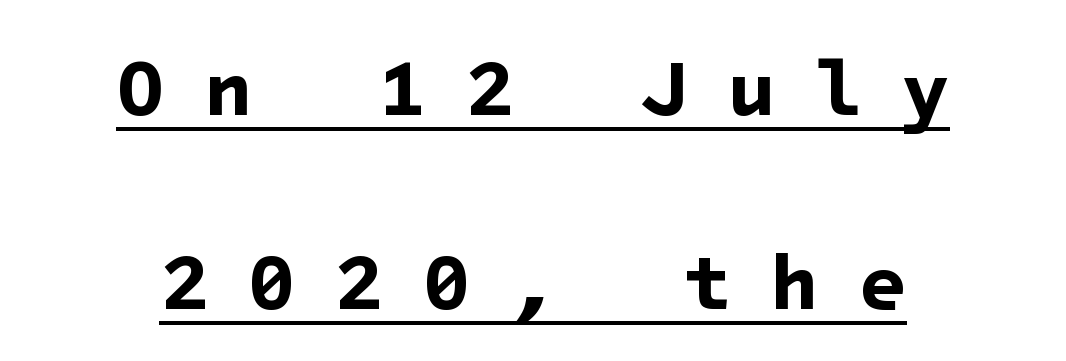
Has an underline been added? It has. This is heavy type, rendered in bold. A typesetter would call this heavily tracked-out type. These lines stack symmetrically, like a column narrowing and widening about its center. This sample uses a sans-serif face.
